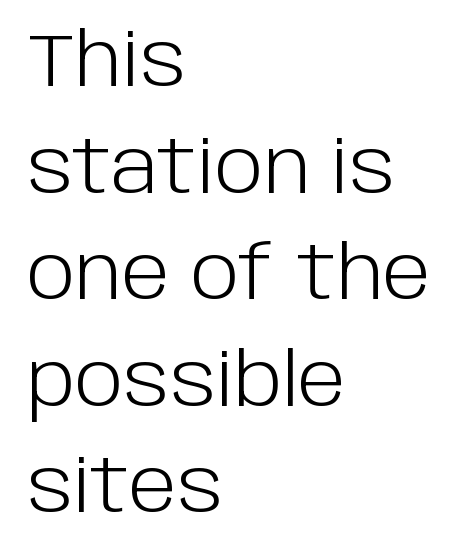
Q: Is the text bold? A: No.
Q: Is the text italic (slanted)? A: No, it is upright.
Q: Is the typeface a serif or a sans-serif typeface? A: Sans-serif.
Q: Is the text underlined? A: No.
Q: How is the paragraph aligned? A: Left-aligned.
Q: Is the spacing between letters normal or unusually wide? A: Normal.
Q: Is the spacing between lines tight, normal or loose? A: Normal.
Q: Width (condensed, normal, or wide)? A: Normal.
Q: Stroke contrast? A: Low.
Q: x-height? A: Large.
Q: Monospaced? A: No.
